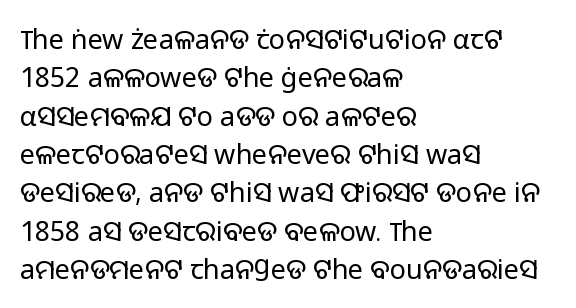
{"italic": "no", "bold": "no", "underline": "no", "align": "left", "line_spacing": "normal", "line_spacing_ratio": 1.42, "letter_spacing": "normal", "letter_spacing_em": 0.0, "glyph_px": 27}
